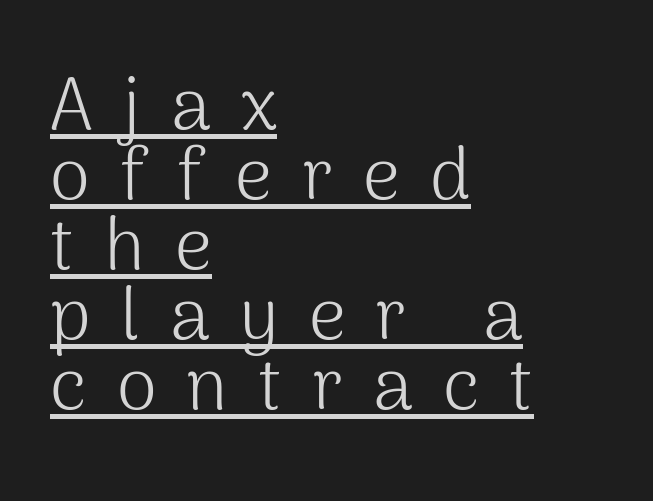
The image shows 73 px light sans-serif type, upright; set left-aligned, tight line spacing (0.96x), unusually wide letter spacing (+0.41 em), underlined; medium stroke contrast and a medium x-height.
